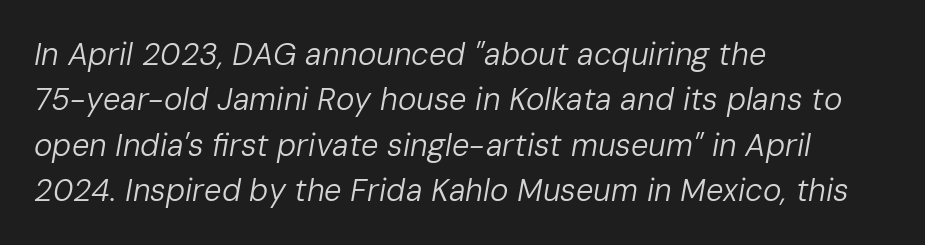
The setting favours the left margin, as ordinary paragraphs usually do. You could not count columns in this text — the font is proportionally spaced. Regular leading. Words appear dense and cohesive because spacing is normal.
